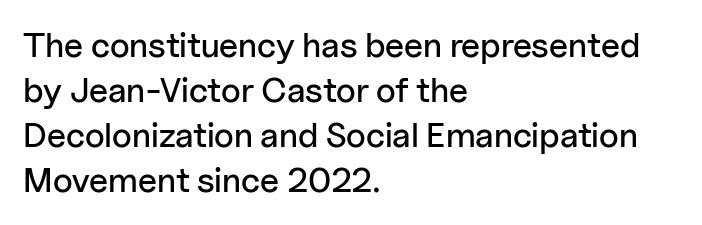
{"serif": "no", "italic": "no", "width": "normal", "stroke_contrast": "low", "x_height": "medium", "monospaced": "no", "underline": "no", "align": "left", "line_spacing": "normal", "line_spacing_ratio": 1.29, "letter_spacing": "normal", "letter_spacing_em": 0.0, "glyph_px": 35}
